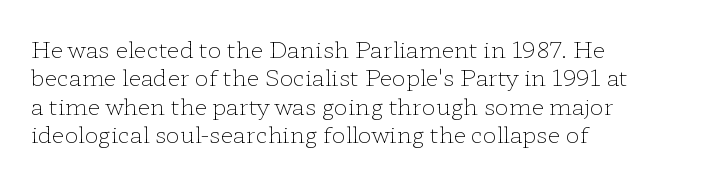
Nobody touched the tracking dial on this one. Visually the block forms a straight wall on the left and a jagged coastline on the right. Posture: upright roman. Beneath every word, the page is bare.
